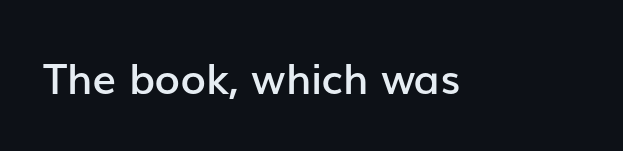
The typesetting leans somewhat heavy: a semibold. How are the letters spaced? Ordinarily, with no added tracking. These lines are rendered in a variable-pitch font. The gap between lines stays unmarked. Does the type have serifs? No, each stem ends abruptly.
